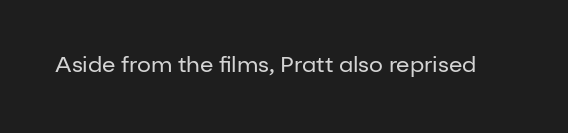
{"italic": "no", "bold": "no", "underline": "no", "letter_spacing": "normal", "letter_spacing_em": 0.0, "glyph_px": 22}
